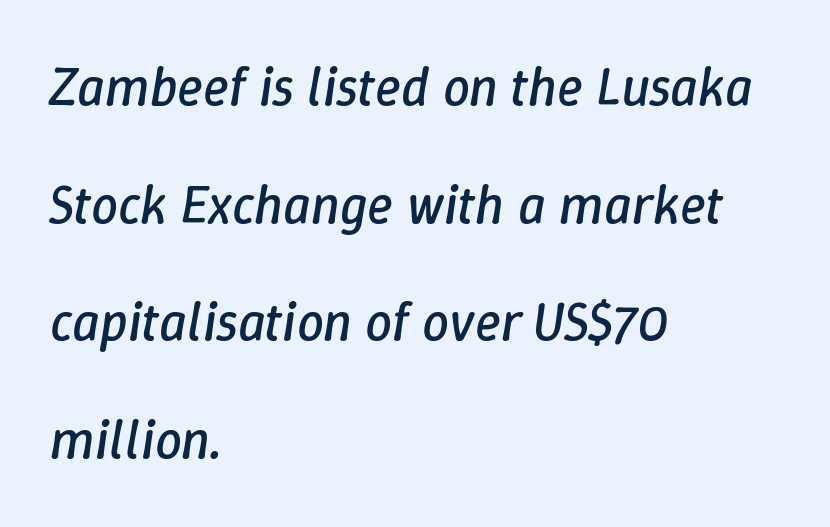
Q: Is the text bold? A: No.
Q: Is the text italic (slanted)? A: Yes, it leans right by about 9 degrees.
Q: Is the text underlined? A: No.
Q: How is the paragraph aligned? A: Left-aligned.
Q: Is the spacing between letters normal or unusually wide? A: Normal.
Q: Is the spacing between lines tight, normal or loose? A: Loose.
Q: Width (condensed, normal, or wide)? A: Normal.
Q: Stroke contrast? A: Low.
Q: x-height? A: Medium.
Q: Monospaced? A: No.
